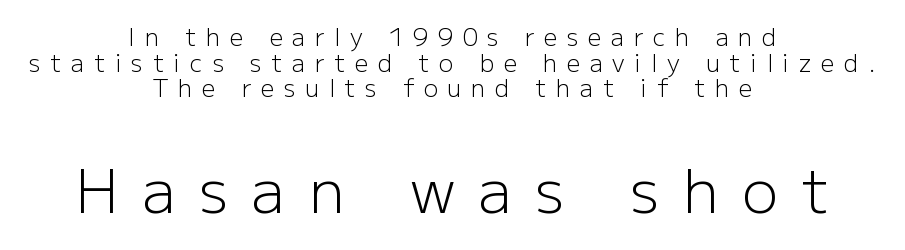
Does the bottom block carry the larger type? Yes, it does. The face used here is proportionally spaced, like ordinary book or web type. The typesetting does not lean heavy: it is not bold. You can tell it's not italic because the verticals are truly vertical. Does the type have serifs? No, each stem ends abruptly.
